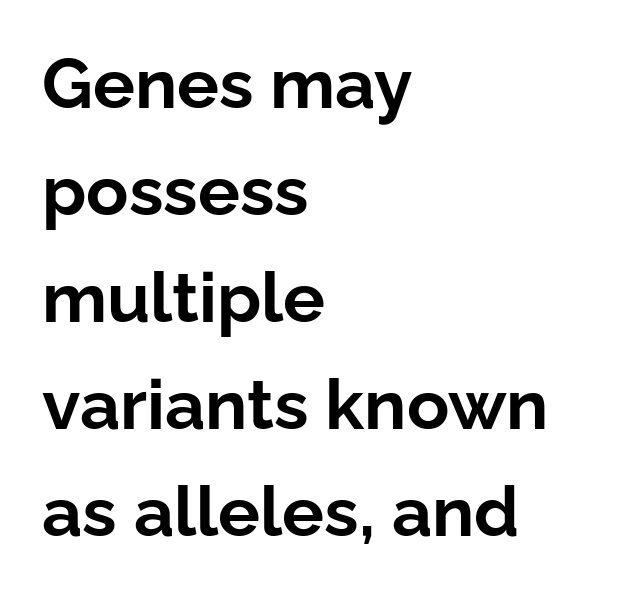
{"serif": "no", "italic": "no", "bold": "yes", "weight": "bold", "width": "normal", "stroke_contrast": "low", "x_height": "medium", "monospaced": "no", "underline": "no", "align": "left", "line_spacing": "normal", "line_spacing_ratio": 1.53, "letter_spacing": "normal", "letter_spacing_em": 0.0, "glyph_px": 70}
